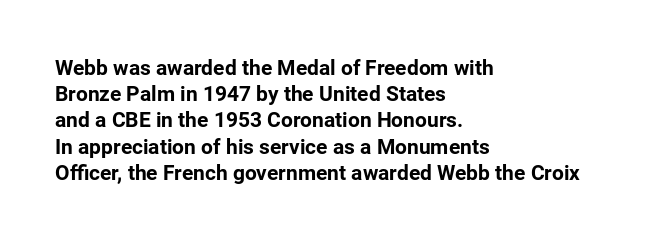
The image shows 21 px bold type, upright; set left-aligned, normal line spacing (1.25x), normal letter spacing, not underlined.
